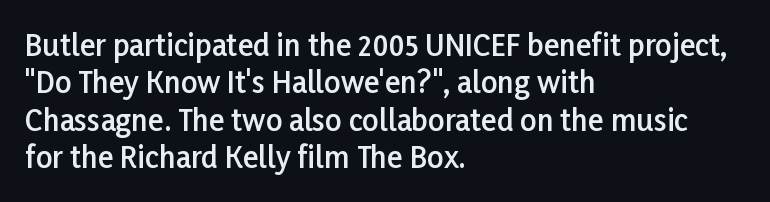
The image shows 29 px semibold sans-serif type, upright; set left-aligned, normal line spacing (1.29x), normal letter spacing, not underlined; low stroke contrast and a medium x-height.
